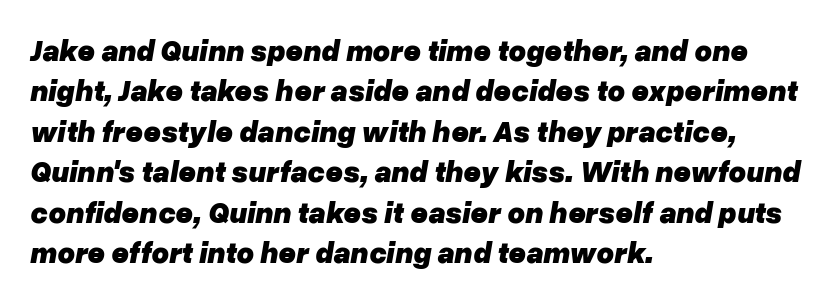
Alignment: flush left. Yep, that's italic — everything's leaning. No word sits above an underline. You could not count columns in this text — the font is proportionally spaced. Normally led — the rows are evenly, conventionally spaced.
